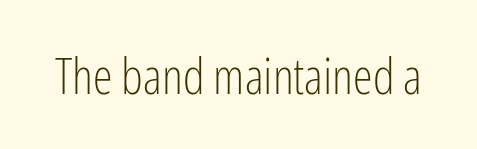
Q: Is the text bold? A: No.
Q: Is the text italic (slanted)? A: No, it is upright.
Q: Is the typeface a serif or a sans-serif typeface? A: Sans-serif.
Q: Is the text underlined? A: No.
Q: Is the spacing between letters normal or unusually wide? A: Normal.
Q: Width (condensed, normal, or wide)? A: Condensed.
Q: Stroke contrast? A: Low.
Q: x-height? A: Medium.
Q: Monospaced? A: No.
